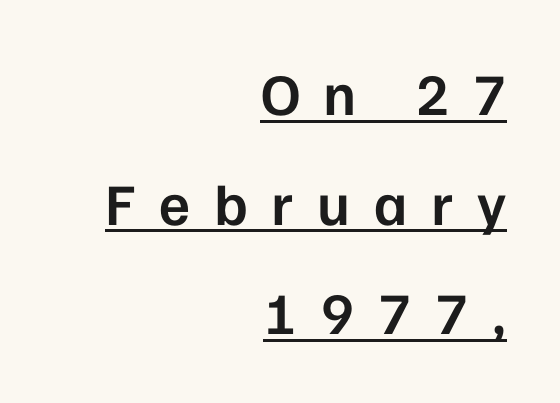
The image shows 59 px semibold sans-serif type, upright; set right-aligned, line spacing 1.86x, unusually wide letter spacing (+0.4 em), underlined; low stroke contrast and a medium x-height.
